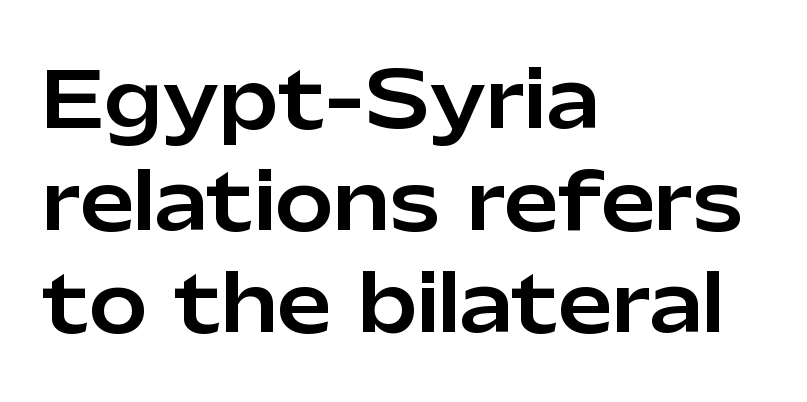
To sum up the face: it is a sans, with no serifs. Upright lettering throughout. Proportional: the letters do not fall into vertical columns. Students, note that the glyphs here touch the page at normal intervals.
